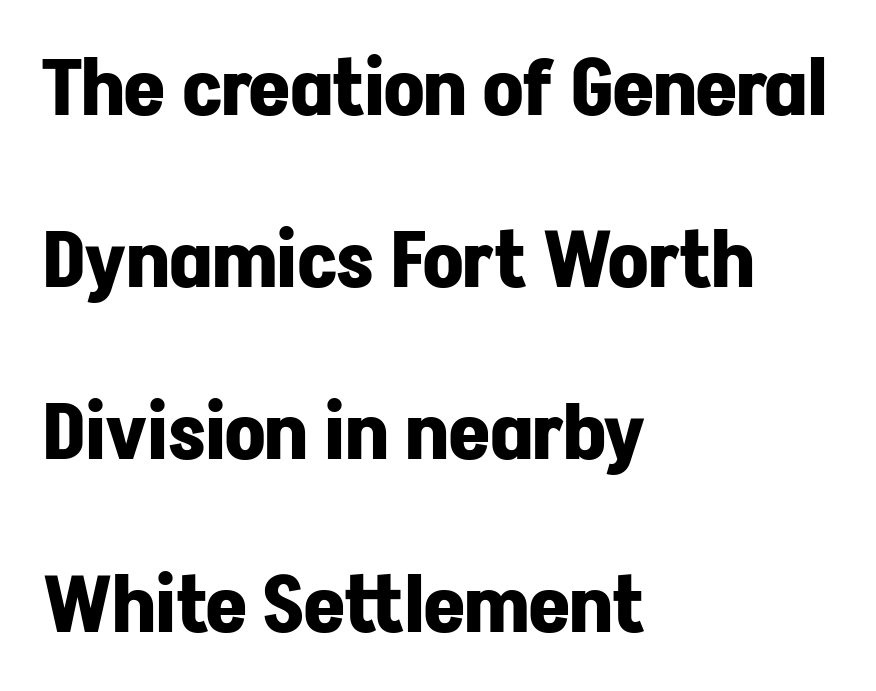
The face used here is a sans, in the tradition of grotesques and geometrics. Descenders are the only things crossing below the line. Every stem runs plumb, perpendicular to the baseline. The characters look thick and weighty, a clear bold. The horizontal fit of the characters is conventional and even. Does the copy run flush right? No — it runs flush left.
